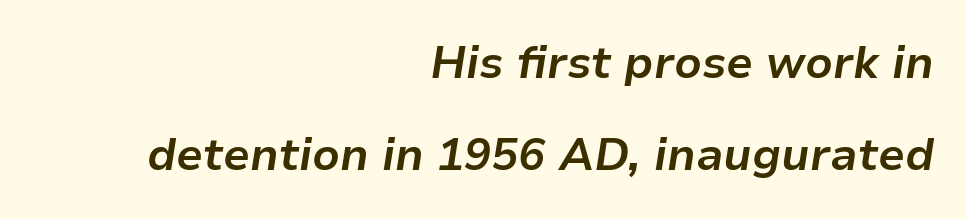
The image shows 45 px bold type, italic (leaning right); set right-aligned, loose line spacing (2.05x), normal letter spacing, not underlined; low stroke contrast and a medium x-height.
